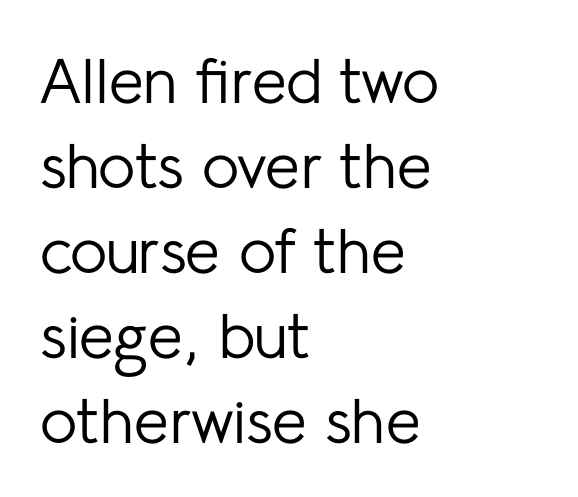
Q: Is the text bold? A: No.
Q: Is the text italic (slanted)? A: No, it is upright.
Q: Is the typeface a serif or a sans-serif typeface? A: Sans-serif.
Q: Is the text underlined? A: No.
Q: How is the paragraph aligned? A: Left-aligned.
Q: Is the spacing between letters normal or unusually wide? A: Normal.
Q: Is the spacing between lines tight, normal or loose? A: Normal.
Q: Width (condensed, normal, or wide)? A: Normal.
Q: Stroke contrast? A: Low.
Q: x-height? A: Medium.
Q: Monospaced? A: No.
